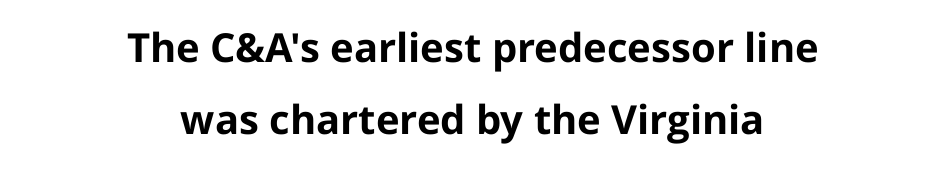
{"serif": "no", "italic": "no", "bold": "yes", "weight": "bold", "width": "normal", "stroke_contrast": "low", "x_height": "medium", "monospaced": "no", "underline": "no", "align": "center", "line_spacing_ratio": 1.79, "letter_spacing": "normal", "letter_spacing_em": 0.0, "glyph_px": 40}
